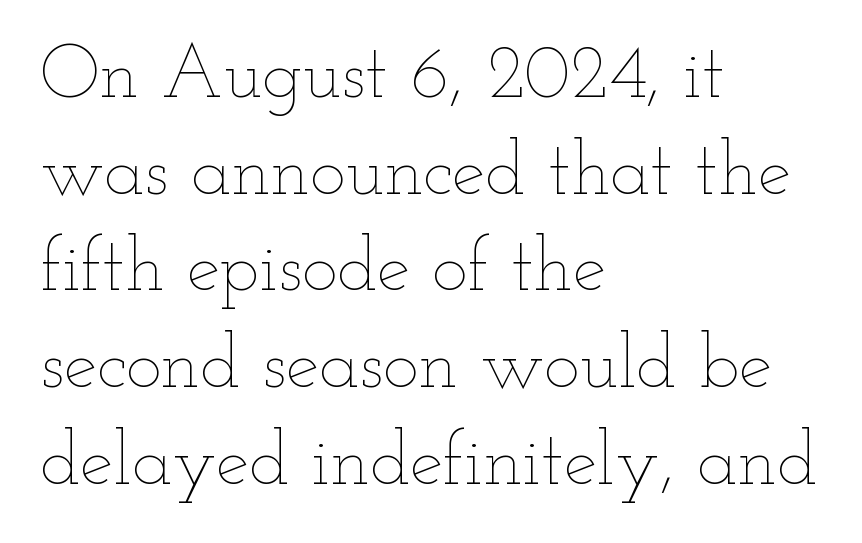
Each word holds together tightly as a unit, with standard inter-letter gaps. Varying glyph widths throughout — classic text-font behaviour. Does the lettering tilt? It doesn't — this is upright. The strokes are not fattened; the text isn't bold. The block of text has a typical density, with ordinary space between rows.
